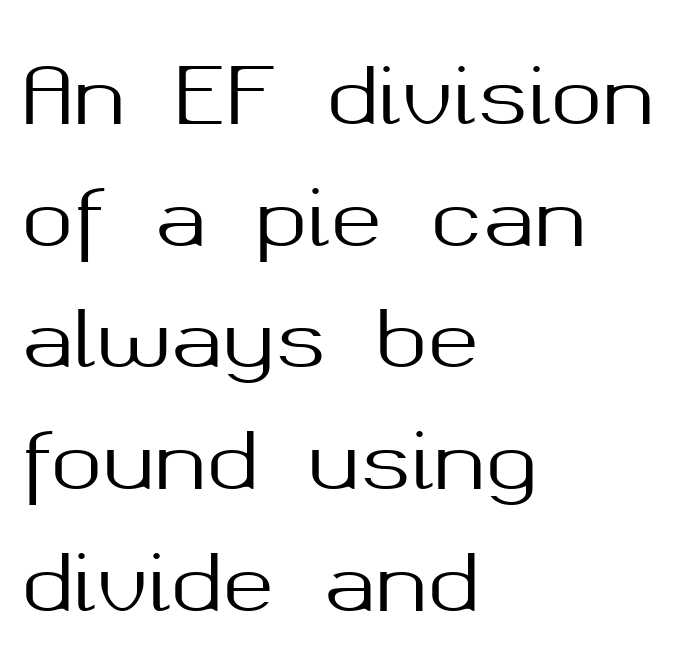
Caption: standard tracking, unaltered. The lettering holds an erect, upright posture throughout. Underline: absent. The ragged edge is on the right, which tells us the setting is flush left.
